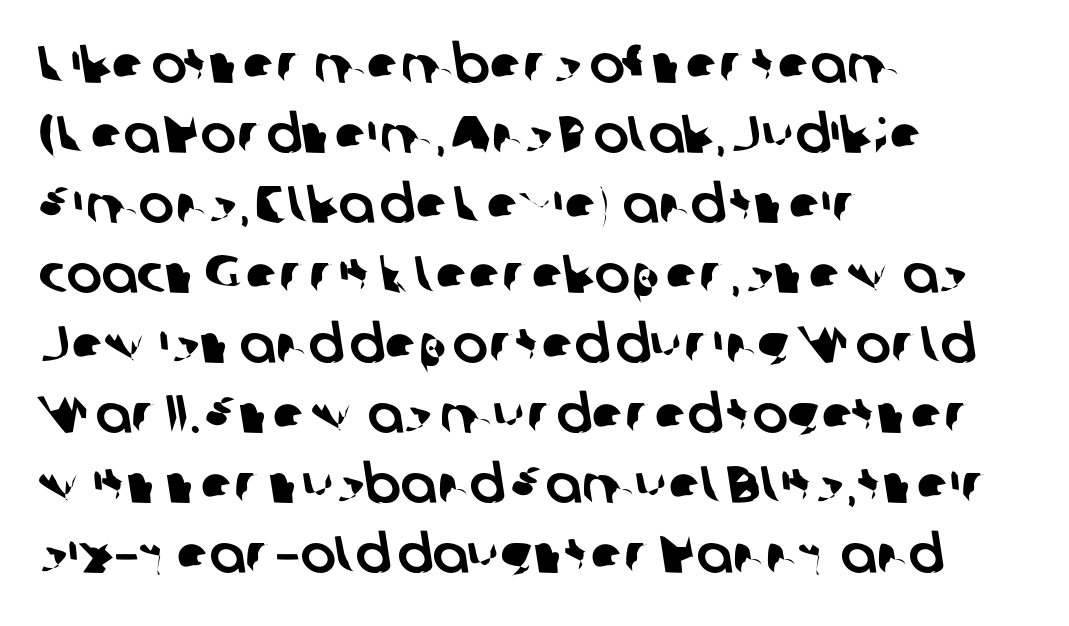
Q: Is the typeface a serif or a sans-serif typeface? A: Sans-serif.
Q: Is the text underlined? A: No.
Q: How is the paragraph aligned? A: Left-aligned.
Q: Is the spacing between letters normal or unusually wide? A: Normal.
Q: Is the spacing between lines tight, normal or loose? A: Normal.
Q: Width (condensed, normal, or wide)? A: Normal.
Q: Stroke contrast? A: Low.
Q: x-height? A: Medium.
Q: Monospaced? A: No.
